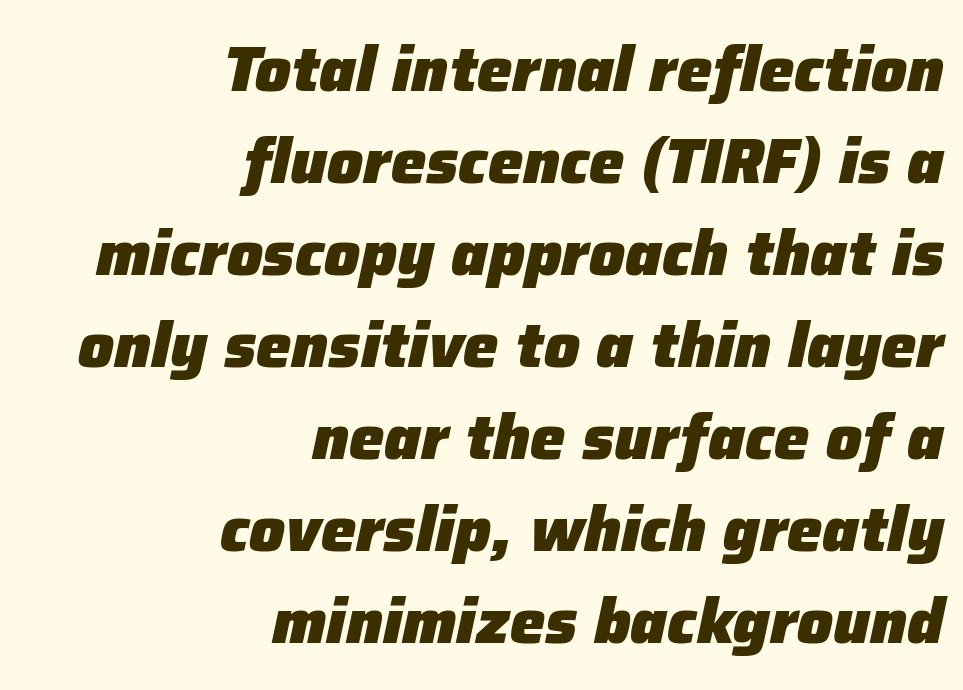
{"italic": "yes", "lean": "right", "slant_degrees": 12, "bold": "yes", "weight": "heavy", "width": "normal", "stroke_contrast": "low", "x_height": "medium", "monospaced": "no", "underline": "no", "align": "right", "line_spacing": "normal", "line_spacing_ratio": 1.46, "letter_spacing": "normal", "letter_spacing_em": 0.0, "glyph_px": 63}
